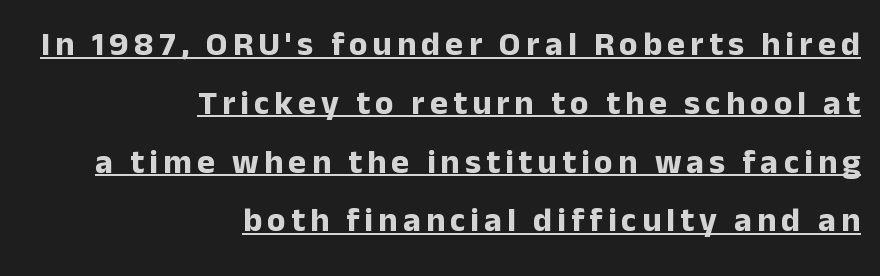
{"serif": "no", "italic": "no", "bold": "yes", "weight": "bold", "width": "normal", "stroke_contrast": "low", "x_height": "medium", "monospaced": "no", "underline": "yes", "align": "right", "line_spacing_ratio": 1.73, "glyph_px": 34}
